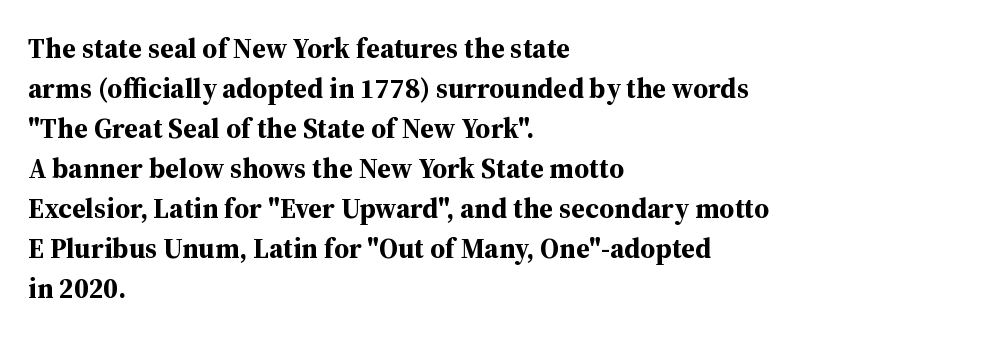
{"serif": "yes", "italic": "no", "bold": "yes", "weight": "bold", "width": "normal", "stroke_contrast": "medium", "x_height": "medium", "monospaced": "no", "underline": "no", "align": "left", "line_spacing": "normal", "line_spacing_ratio": 1.43, "letter_spacing": "normal", "letter_spacing_em": 0.0, "glyph_px": 28}
